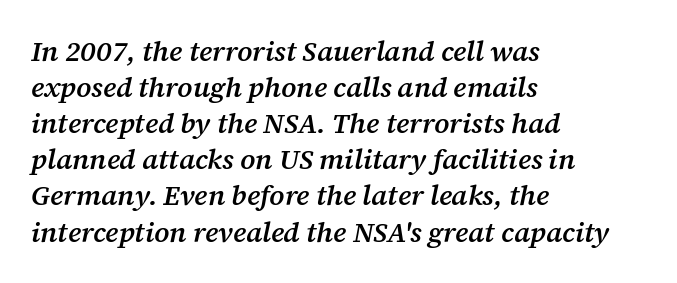
{"serif": "yes", "italic": "yes", "lean": "right", "slant_degrees": 12, "bold": "semi", "weight": "semibold", "width": "normal", "stroke_contrast": "medium", "x_height": "medium", "monospaced": "no", "underline": "no", "align": "left", "line_spacing": "normal", "line_spacing_ratio": 1.29, "letter_spacing": "normal", "letter_spacing_em": 0.0, "glyph_px": 28}
